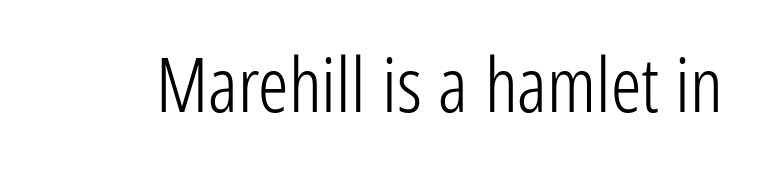
Q: Is the text bold? A: No.
Q: Is the text italic (slanted)? A: No, it is upright.
Q: Is the typeface a serif or a sans-serif typeface? A: Sans-serif.
Q: Is the text underlined? A: No.
Q: Is the spacing between letters normal or unusually wide? A: Normal.
Q: Width (condensed, normal, or wide)? A: Condensed.
Q: Stroke contrast? A: Low.
Q: x-height? A: Medium.
Q: Monospaced? A: No.
